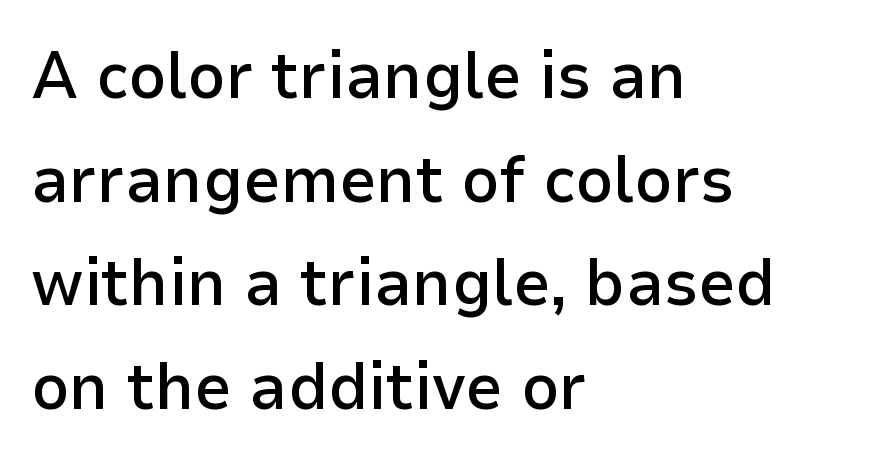
The gap between lines stays unmarked. A typesetter would mark this as roman, not italic. A typesetter would call this leading conventional body-copy spacing. Leftover space on each line is placed entirely after the last word.
